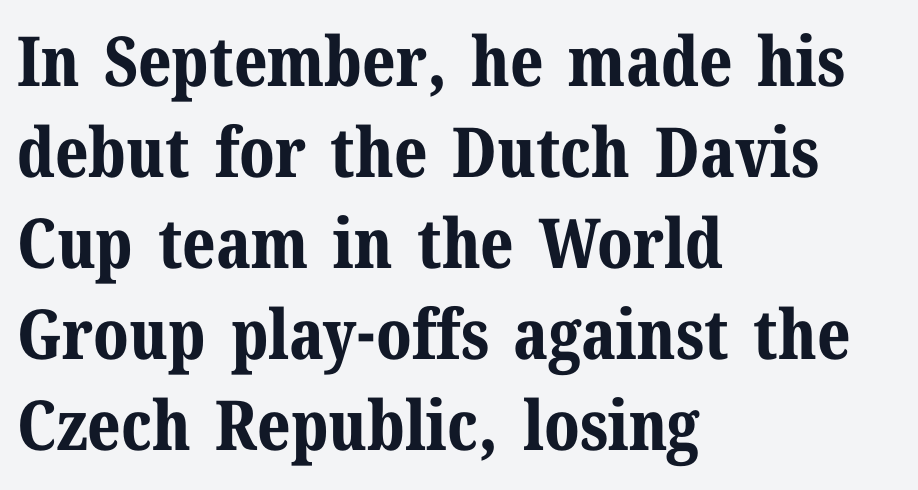
{"serif": "yes", "italic": "no", "bold": "yes", "weight": "bold", "width": "normal", "stroke_contrast": "medium", "x_height": "medium", "monospaced": "no", "underline": "no", "align": "left", "line_spacing": "normal", "line_spacing_ratio": 1.32, "letter_spacing": "normal", "letter_spacing_em": 0.0, "glyph_px": 69}
